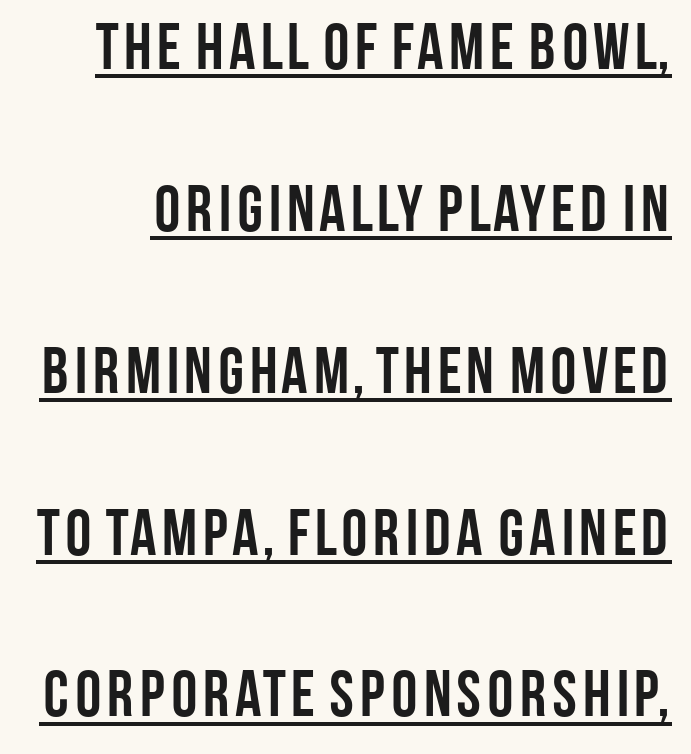
Q: Is the text bold? A: Yes.
Q: Is the text italic (slanted)? A: No, it is upright.
Q: Is the typeface a serif or a sans-serif typeface? A: Sans-serif.
Q: Is the text underlined? A: Yes.
Q: Is the spacing between letters normal or unusually wide? A: Normal.
Q: Is the spacing between lines tight, normal or loose? A: Loose.
Q: Width (condensed, normal, or wide)? A: Condensed.
Q: Stroke contrast? A: Low.
Q: x-height? A: Large.
Q: Monospaced? A: No.
